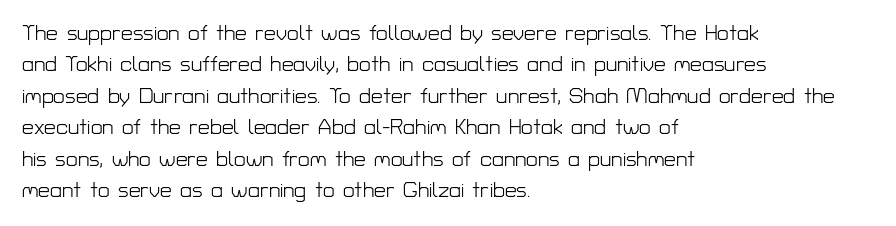
{"italic": "no", "bold": "no", "underline": "no", "align": "left", "line_spacing": "normal", "line_spacing_ratio": 1.5, "letter_spacing": "normal", "letter_spacing_em": 0.0, "glyph_px": 21}
